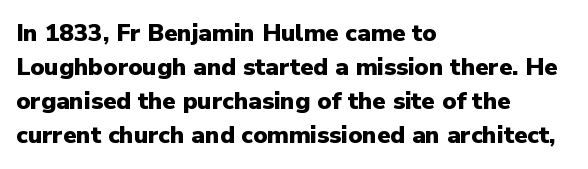
{"italic": "no", "bold": "yes", "underline": "no", "align": "left", "line_spacing": "normal", "line_spacing_ratio": 1.42, "letter_spacing": "normal", "letter_spacing_em": 0.0, "glyph_px": 24}
